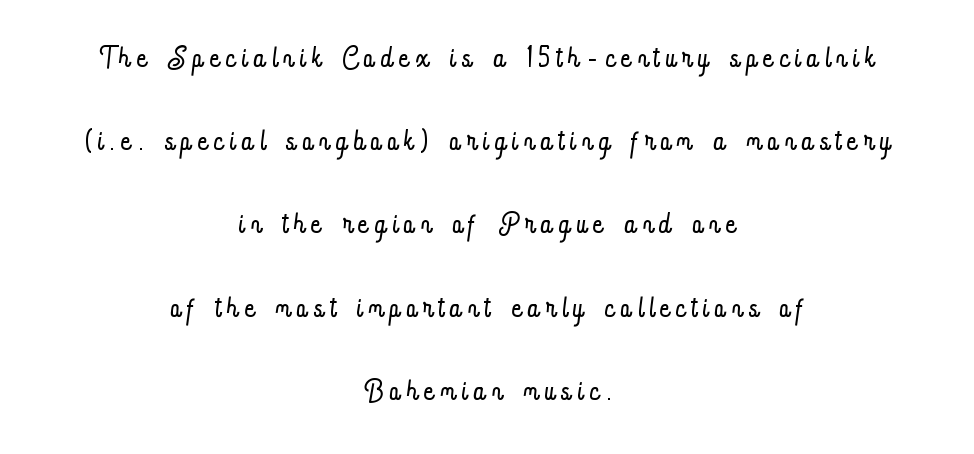
{"bold": "no", "weight": "light", "width": "condensed", "stroke_contrast": "low", "x_height": "small", "monospaced": "no", "underline": "no", "align": "center", "line_spacing": "loose", "line_spacing_ratio": 2.08, "glyph_px": 40}
